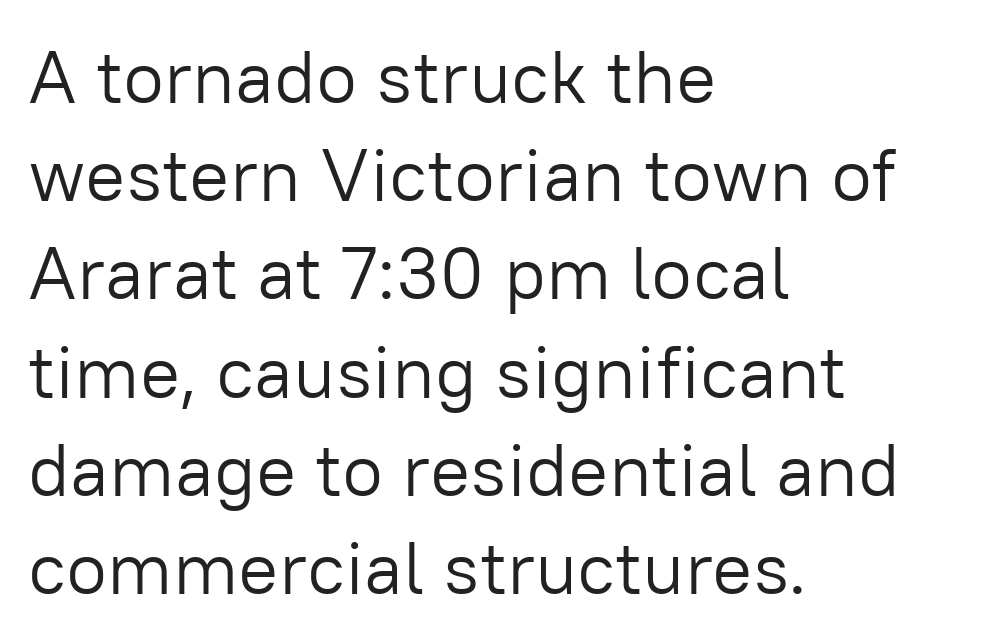
The image shows 75 px light sans-serif type, upright; set left-aligned, normal line spacing (1.31x), normal letter spacing, not underlined; low stroke contrast and a medium x-height.
